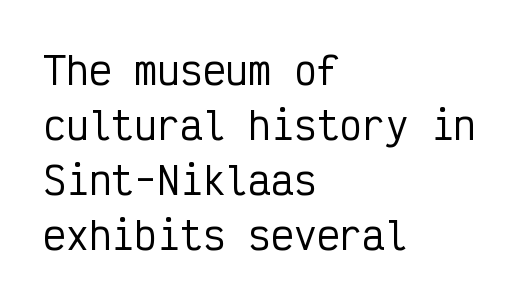
These lines were composed using upright roman letters. The zone under the glyphs is completely vacant. Does the copy run flush right? No — it runs flush left. There is no visible air inserted between adjacent glyphs.
